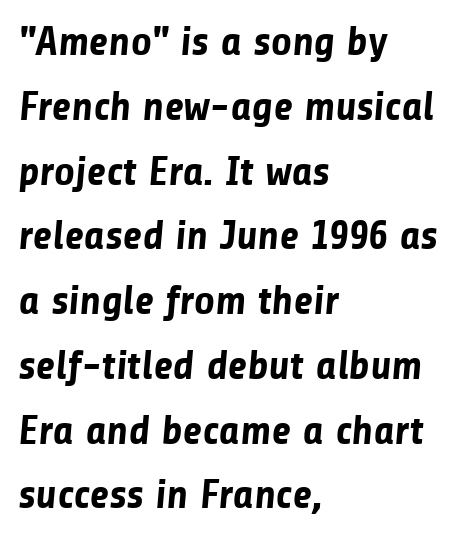
The image shows 41 px bold sans-serif type; set left-aligned, normal line spacing (1.58x), normal letter spacing, not underlined; low stroke contrast and a medium x-height.
